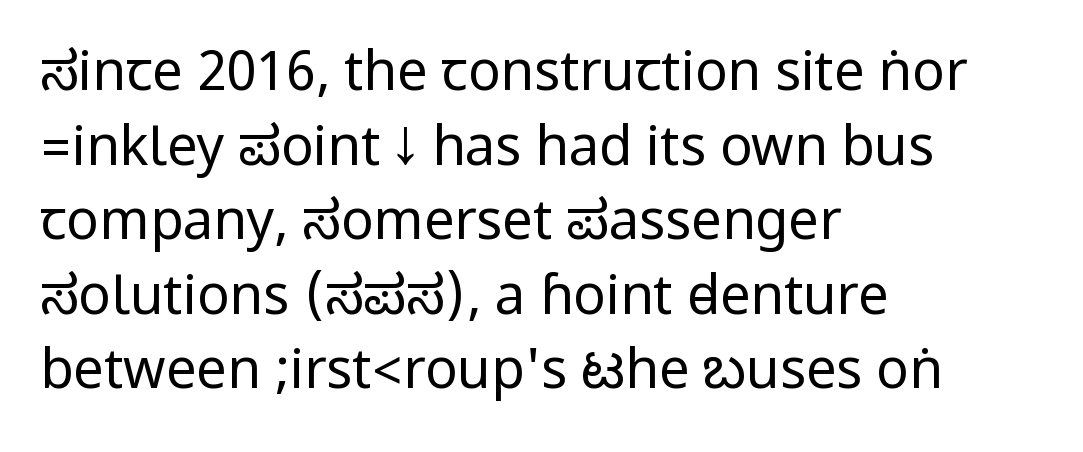
{"serif": "no", "italic": "no", "bold": "no", "weight": "regular", "width": "condensed", "stroke_contrast": "low", "underline": "no", "align": "left", "line_spacing": "normal", "line_spacing_ratio": 1.38, "letter_spacing": "normal", "letter_spacing_em": 0.0, "glyph_px": 54}
